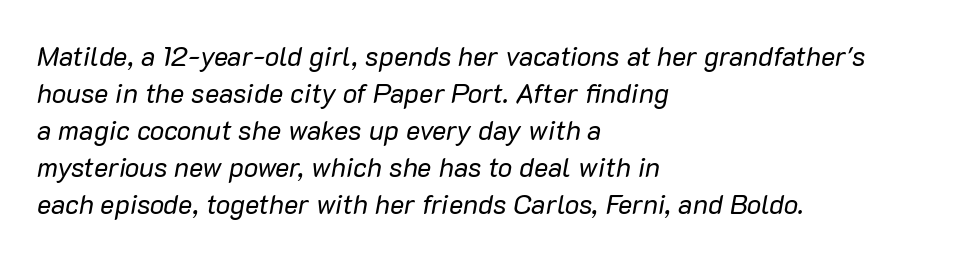
The image shows 27 px text type, italic (leaning right); set left-aligned, normal line spacing (1.37x), normal letter spacing, not underlined.
